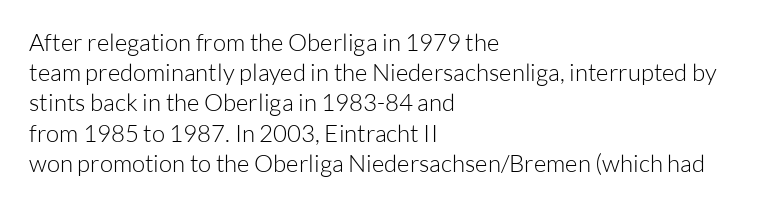
The weight would be labelled regular, book, light, or lighter still. Every stem runs plumb, perpendicular to the baseline. Descender tails drop into unmarked territory. One glance says typical: line gaps are just what's usual.
